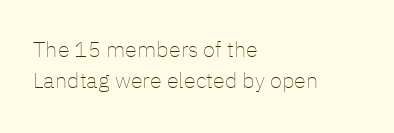
{"italic": "no", "bold": "no", "underline": "no", "align": "left", "line_spacing": "normal", "line_spacing_ratio": 1.42, "letter_spacing": "normal", "letter_spacing_em": 0.0, "glyph_px": 22}
